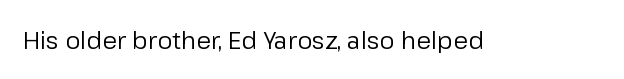
The image shows 24 px text type, upright; set normal letter spacing, not underlined.
